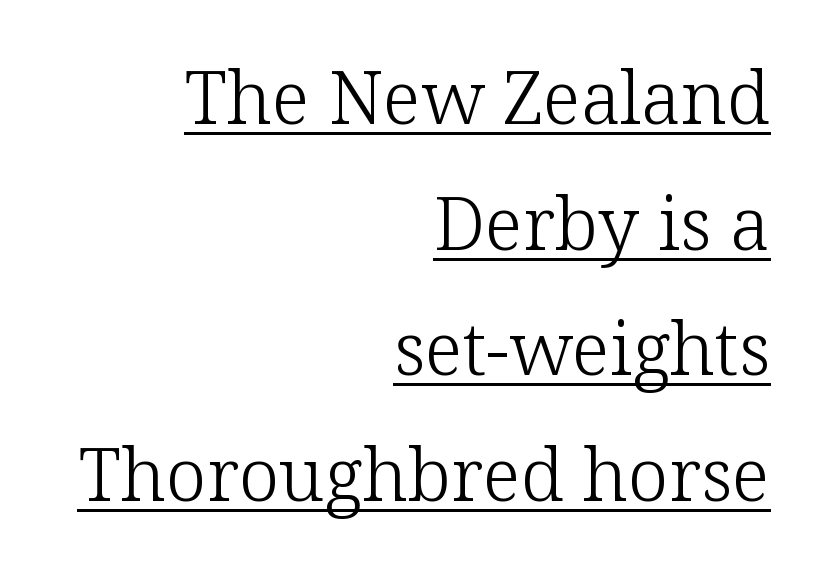
{"serif": "yes", "italic": "no", "bold": "no", "weight": "light", "width": "normal", "stroke_contrast": "low", "x_height": "medium", "monospaced": "no", "underline": "yes", "align": "right", "line_spacing_ratio": 1.72, "letter_spacing": "normal", "letter_spacing_em": 0.0, "glyph_px": 73}
